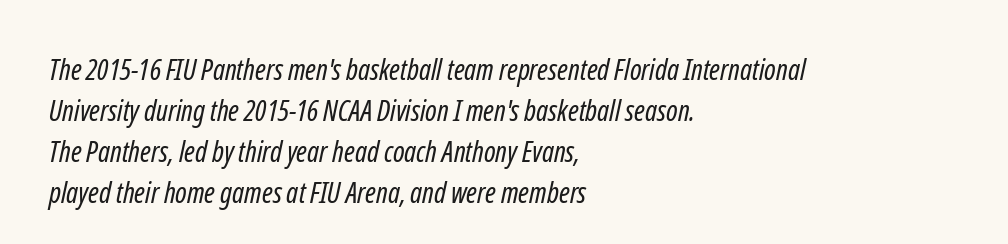
Q: Is the text bold? A: No.
Q: Is the typeface a serif or a sans-serif typeface? A: Sans-serif.
Q: Is the text underlined? A: No.
Q: How is the paragraph aligned? A: Left-aligned.
Q: Is the spacing between letters normal or unusually wide? A: Normal.
Q: Is the spacing between lines tight, normal or loose? A: Normal.
Q: Width (condensed, normal, or wide)? A: Condensed.
Q: Stroke contrast? A: Low.
Q: x-height? A: Medium.
Q: Monospaced? A: No.
